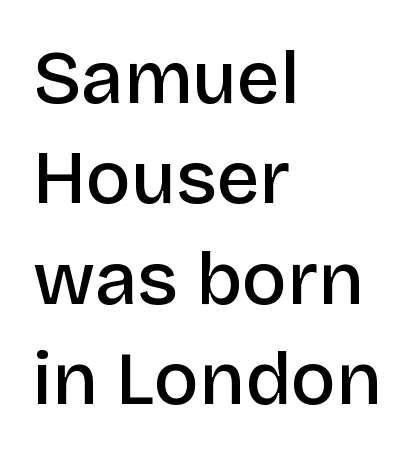
Q: Is the text bold? A: Semi-bold.
Q: Is the text italic (slanted)? A: No, it is upright.
Q: Is the typeface a serif or a sans-serif typeface? A: Sans-serif.
Q: Is the text underlined? A: No.
Q: How is the paragraph aligned? A: Left-aligned.
Q: Is the spacing between letters normal or unusually wide? A: Normal.
Q: Is the spacing between lines tight, normal or loose? A: Normal.
Q: Width (condensed, normal, or wide)? A: Normal.
Q: Stroke contrast? A: Low.
Q: x-height? A: Large.
Q: Monospaced? A: No.
